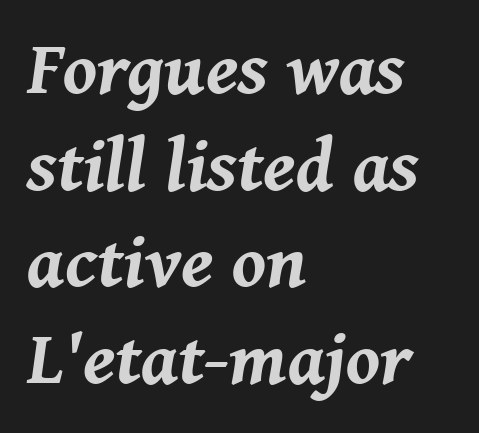
Q: Is the text bold? A: Yes.
Q: Is the text italic (slanted)? A: Yes, it leans right by about 8 degrees.
Q: Is the text underlined? A: No.
Q: How is the paragraph aligned? A: Left-aligned.
Q: Is the spacing between letters normal or unusually wide? A: Normal.
Q: Is the spacing between lines tight, normal or loose? A: Normal.
Q: Width (condensed, normal, or wide)? A: Normal.
Q: Stroke contrast? A: Medium.
Q: x-height? A: Medium.
Q: Monospaced? A: No.
